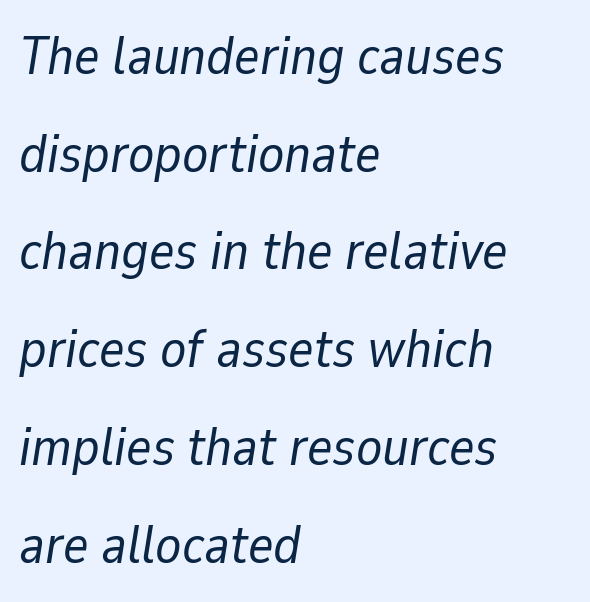
Q: Is the text bold? A: No.
Q: Is the text italic (slanted)? A: Yes, it leans right by about 9 degrees.
Q: Is the text underlined? A: No.
Q: How is the paragraph aligned? A: Left-aligned.
Q: Is the spacing between letters normal or unusually wide? A: Normal.
Q: Width (condensed, normal, or wide)? A: Normal.
Q: Stroke contrast? A: Low.
Q: x-height? A: Medium.
Q: Monospaced? A: No.
